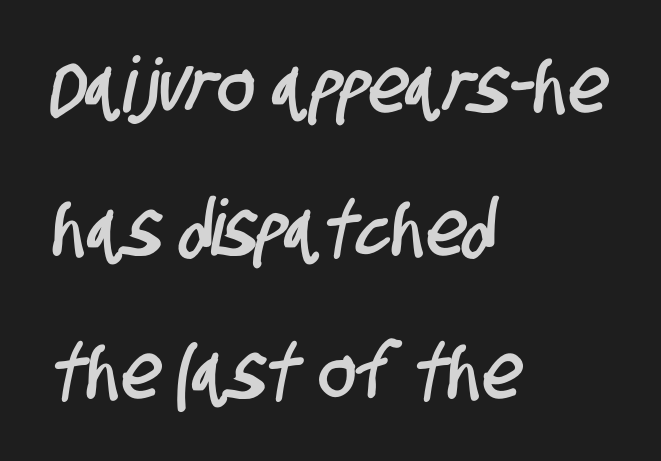
Q: Is the typeface a serif or a sans-serif typeface? A: Sans-serif.
Q: Is the text underlined? A: No.
Q: How is the paragraph aligned? A: Left-aligned.
Q: Is the spacing between letters normal or unusually wide? A: Normal.
Q: Width (condensed, normal, or wide)? A: Condensed.
Q: Stroke contrast? A: Low.
Q: x-height? A: Large.
Q: Monospaced? A: No.
